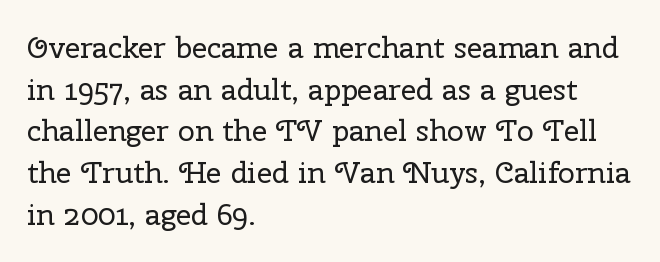
This sample keeps an unexceptional amount of space between lines. These lines are rendered in a variable-pitch font. One-word summary of the alignment: left. Is the stroke heavy? The answer is a plain regular-or-lighter.
